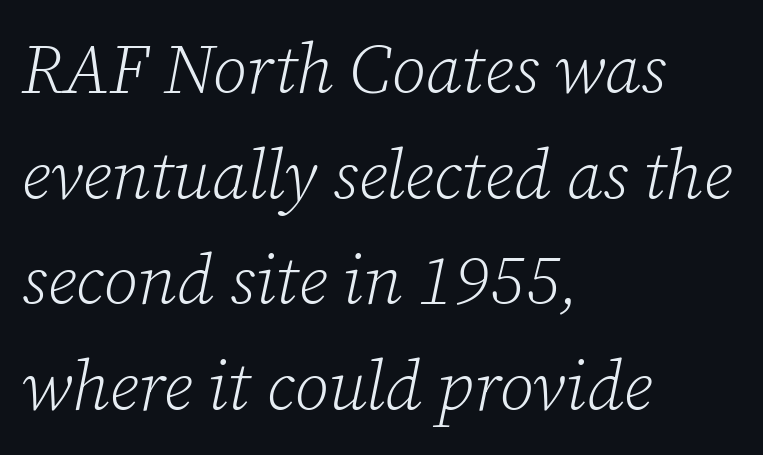
Q: Is the text bold? A: No.
Q: Is the text italic (slanted)? A: Yes, it leans right by about 12 degrees.
Q: Is the typeface a serif or a sans-serif typeface? A: Serif.
Q: Is the text underlined? A: No.
Q: How is the paragraph aligned? A: Left-aligned.
Q: Is the spacing between letters normal or unusually wide? A: Normal.
Q: Is the spacing between lines tight, normal or loose? A: Normal.
Q: Width (condensed, normal, or wide)? A: Normal.
Q: Stroke contrast? A: Low.
Q: x-height? A: Medium.
Q: Monospaced? A: No.
